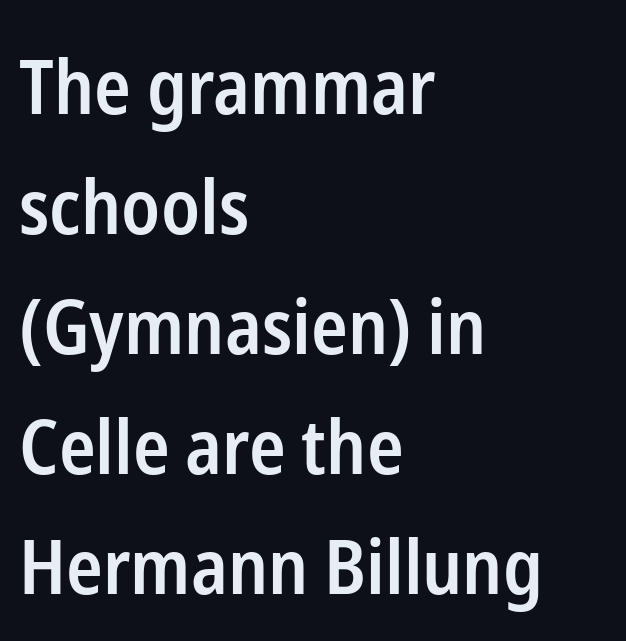
The image shows 76 px semibold, condensed sans-serif type, upright; set left-aligned, normal line spacing (1.58x), normal letter spacing, not underlined; low stroke contrast and a medium x-height.
